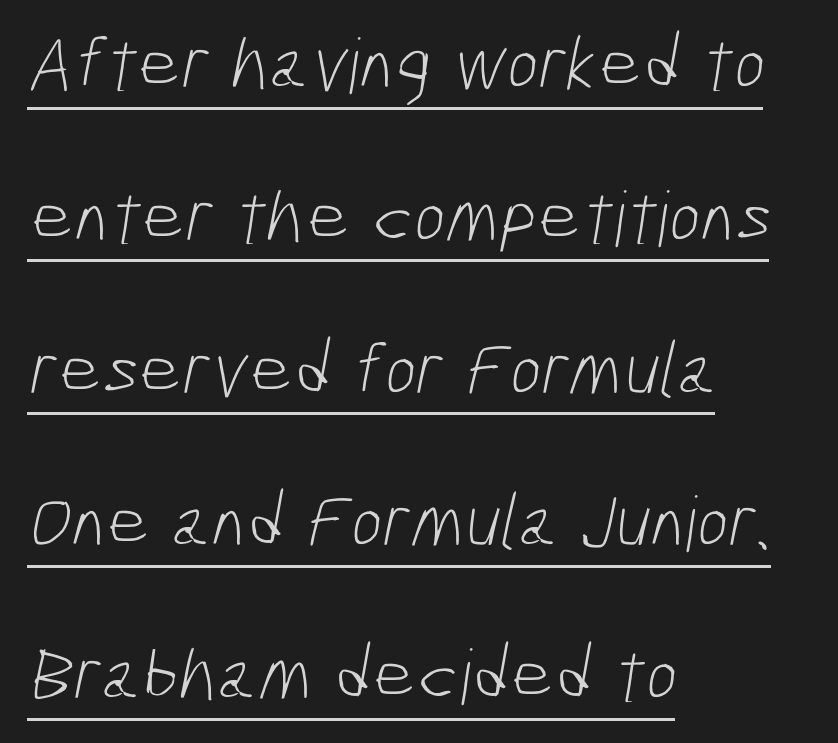
{"serif": "no", "bold": "no", "weight": "light", "width": "condensed", "stroke_contrast": "low", "x_height": "medium", "monospaced": "no", "underline": "yes", "align": "left", "line_spacing": "loose", "line_spacing_ratio": 2.01, "letter_spacing": "normal", "letter_spacing_em": 0.0, "glyph_px": 76}
